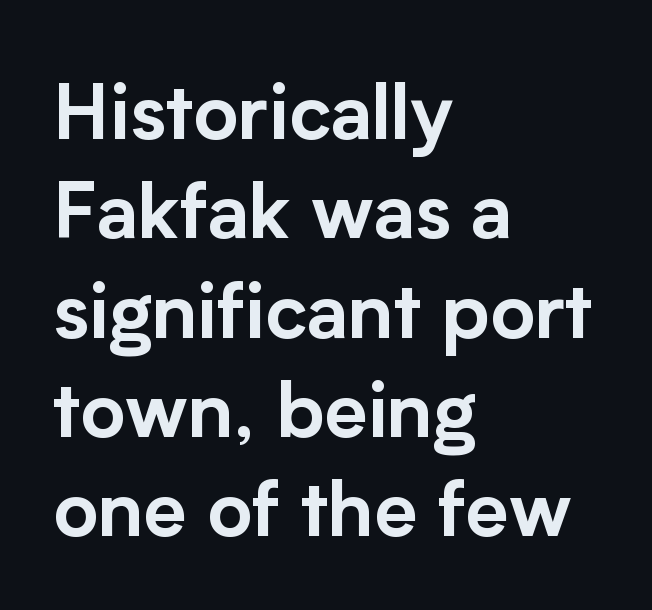
The lines sit at an ordinary, default distance from one another. The axis of the letterforms is exactly vertical. A typesetter would call this proportional, since set widths differ per character. Any mark beneath the type? The region is blank. Serifs: no, the terminals of the letterforms are clean.
